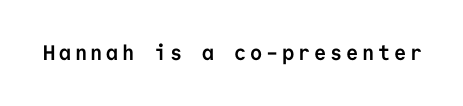
Q: Is the text bold? A: Yes.
Q: Is the text italic (slanted)? A: No, it is upright.
Q: Is the text underlined? A: No.
